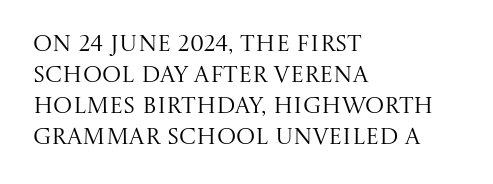
{"italic": "no", "bold": "no", "underline": "no", "align": "left", "line_spacing": "normal", "line_spacing_ratio": 1.35, "letter_spacing": "normal", "letter_spacing_em": 0.0, "glyph_px": 23}
